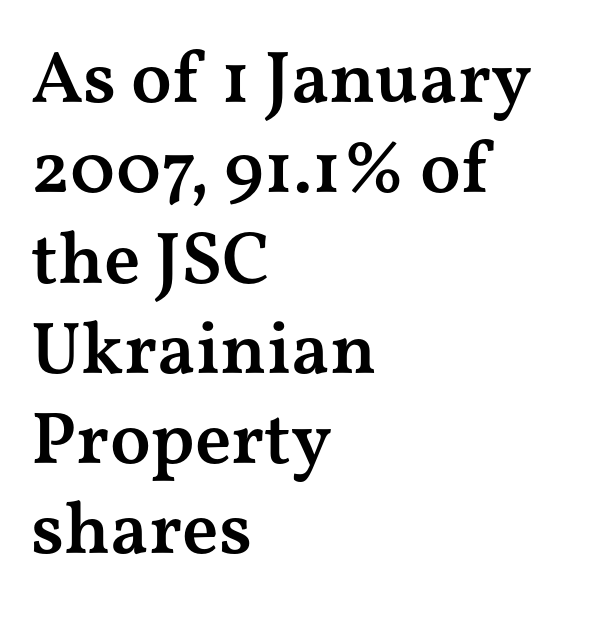
The image shows 74 px semibold, wide serif type, upright; set left-aligned, line spacing 1.22x, normal letter spacing, not underlined; medium stroke contrast and a medium x-height.
